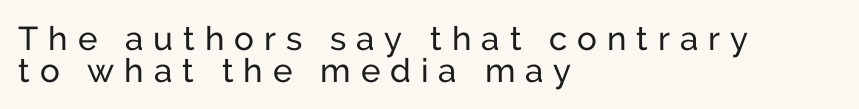
Here the glyphs are tracked loosely, breaking word shapes into spaced letters. The block of text is dense from top to bottom, with scant space between rows. Nope, not italic — everything's standing straight. Caption: face not bold, strokes unweighted. Note the varied advance widths — an 'i' is clearly narrower than an 'm'. All the whitespace from short lines collects on the right.
